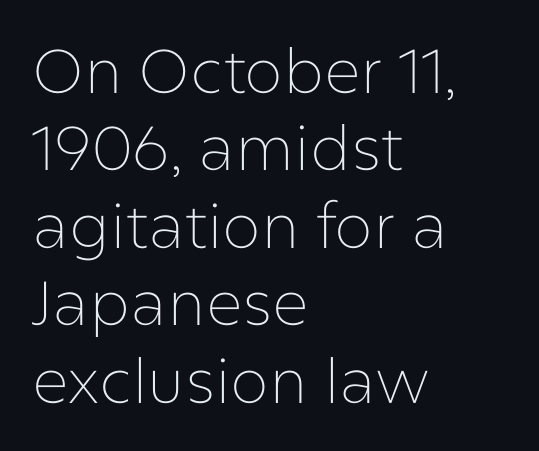
The image shows 62 px thin sans-serif type, upright; set left-aligned, normal line spacing (1.25x), normal letter spacing, not underlined; low stroke contrast and a medium x-height.
